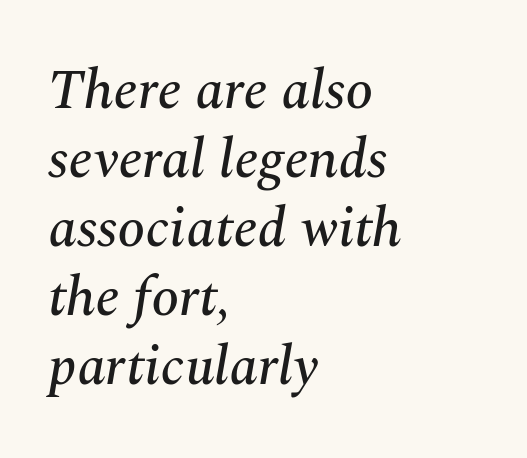
It's the slanting kind of type. The setting favours the left margin, as ordinary paragraphs usually do. Typographically, this falls in the serif category. Unmarked baselines from the first word to the last.
